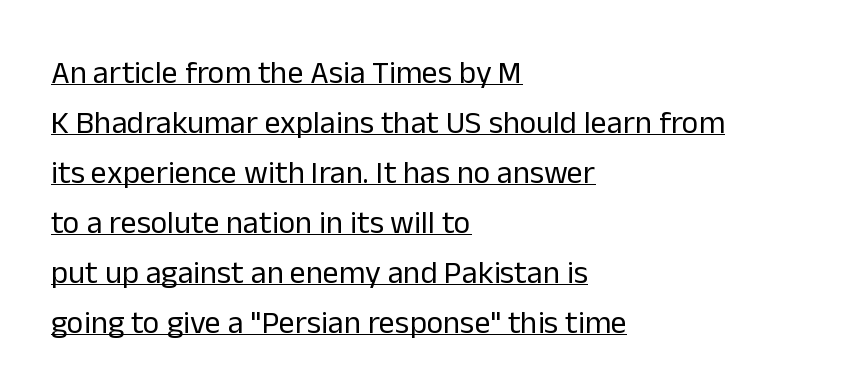
The image shows 32 px regular-weight sans-serif type, upright; set left-aligned, normal line spacing (1.56x), normal letter spacing, underlined; low stroke contrast and a medium x-height.
